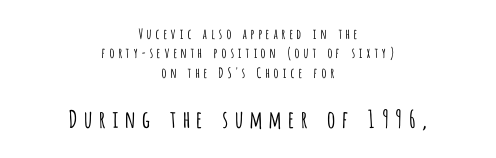
The image shows 24 px text type, upright; set centered, normal line spacing (1.38x), unusually wide letter spacing (+0.2 em), not underlined; the second (bottom) block is 1.71x larger.
